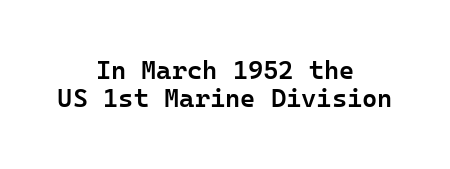
Q: Is the text bold? A: Semi-bold.
Q: Is the text italic (slanted)? A: No, it is upright.
Q: Is the text underlined? A: No.
Q: How is the paragraph aligned? A: Centered.
Q: Is the spacing between letters normal or unusually wide? A: Normal.
Q: Is the spacing between lines tight, normal or loose? A: Tight.
